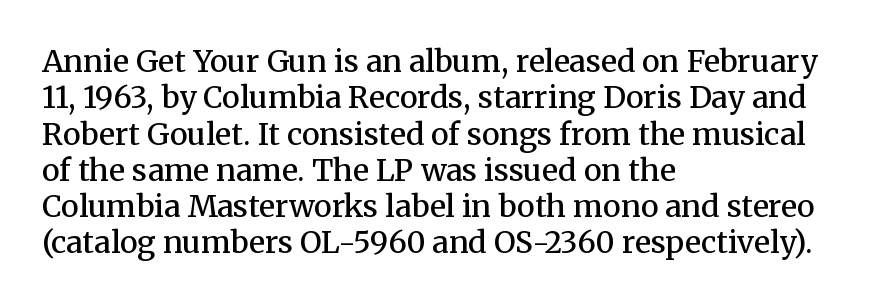
Q: Is the text bold? A: Semi-bold.
Q: Is the text italic (slanted)? A: No, it is upright.
Q: Is the typeface a serif or a sans-serif typeface? A: Serif.
Q: Is the text underlined? A: No.
Q: How is the paragraph aligned? A: Left-aligned.
Q: Is the spacing between letters normal or unusually wide? A: Normal.
Q: Width (condensed, normal, or wide)? A: Normal.
Q: Stroke contrast? A: Medium.
Q: x-height? A: Medium.
Q: Monospaced? A: No.
